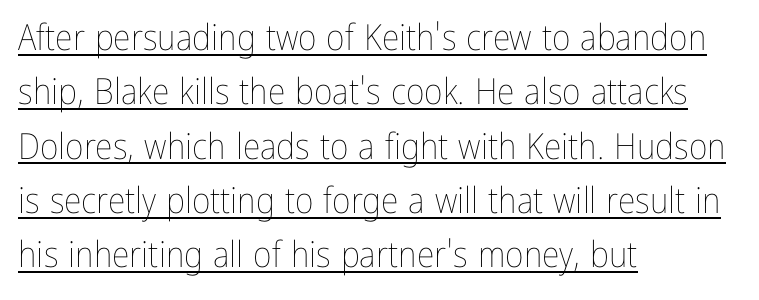
Q: Is the text bold? A: No.
Q: Is the text italic (slanted)? A: No, it is upright.
Q: Is the text underlined? A: Yes.
Q: How is the paragraph aligned? A: Left-aligned.
Q: Is the spacing between letters normal or unusually wide? A: Normal.
Q: Is the spacing between lines tight, normal or loose? A: Normal.
Q: Width (condensed, normal, or wide)? A: Condensed.
Q: Stroke contrast? A: Low.
Q: x-height? A: Medium.
Q: Monospaced? A: No.
